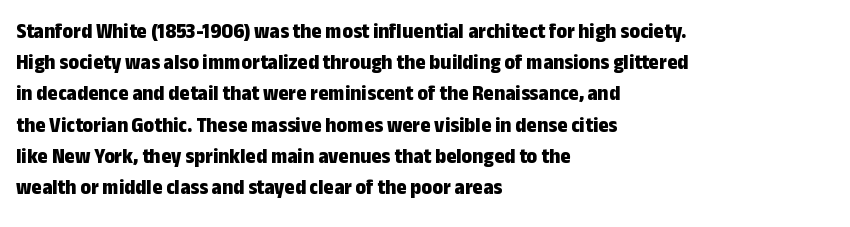
The image shows 22 px bold type, upright; set left-aligned, normal line spacing (1.42x), normal letter spacing, not underlined.
